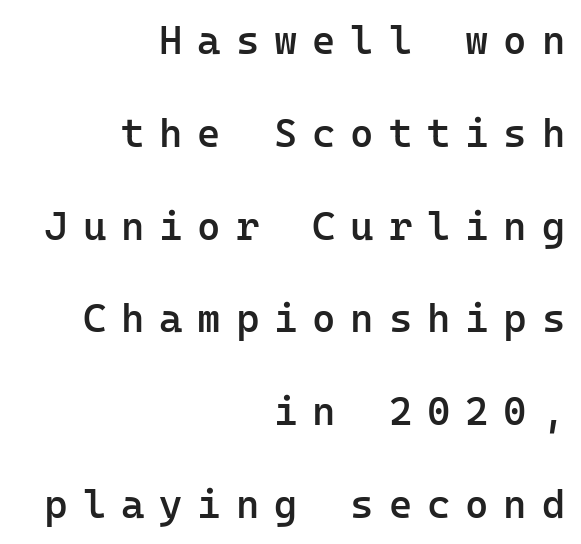
This is the regular roman posture of the typeface. One-word summary of the alignment: right. One glance says open: line gaps are wider than usual. Tracking here is generous; glyphs stand well apart from one another. Font category for this specimen: sans-serif. Students, this is semibold: more ink than regular, less than bold.
